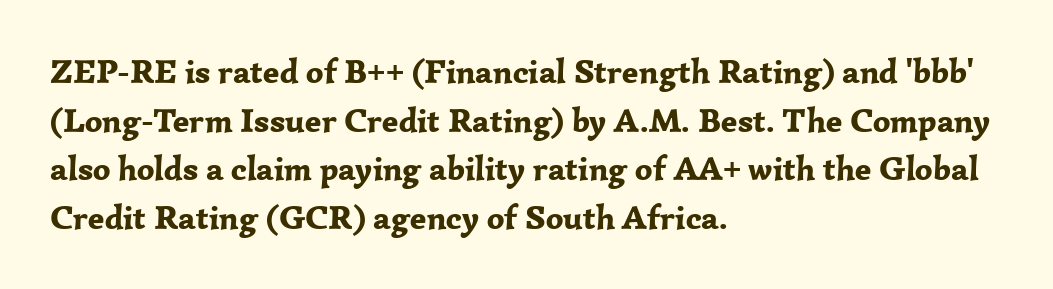
A roman cut, with each character standing at attention. This sample keeps an unexceptional amount of space between lines. Quick note: underline off. Tracking value appears to be zero — textbook default spacing. Unlike a clean sans, this face finishes its strokes with serifs. Heavy-handed strokes throughout: this text is bold.
